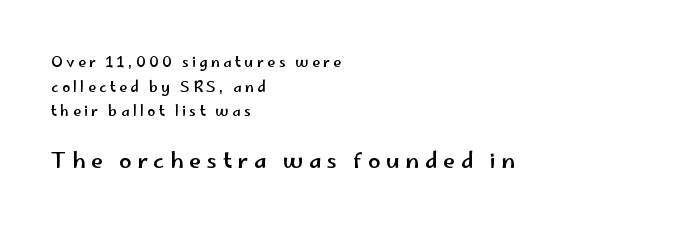
The image shows 22 px text type, upright; set left-aligned, line spacing 1.76x, unusually wide letter spacing (+0.25 em), not underlined; the second (bottom) block is 1.57x larger.
